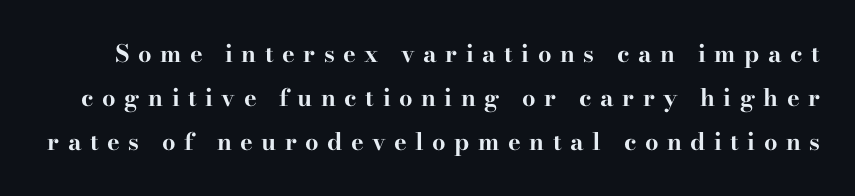
{"italic": "no", "bold": "yes", "underline": "no", "line_spacing_ratio": 1.84, "letter_spacing": "wide", "letter_spacing_em": 0.35, "glyph_px": 24}
